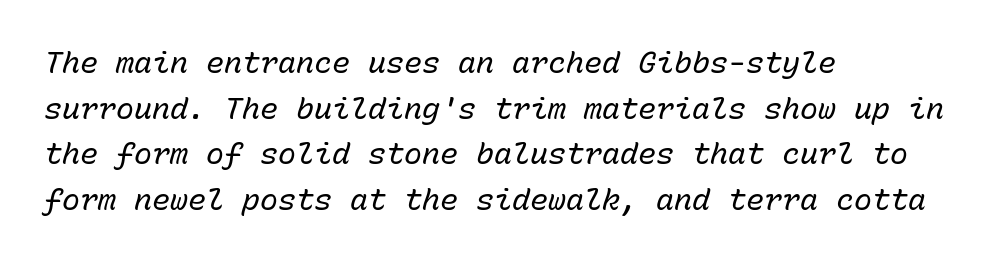
Q: Is the text bold? A: No.
Q: Is the text italic (slanted)? A: Yes, it leans right by about 15 degrees.
Q: Is the text underlined? A: No.
Q: How is the paragraph aligned? A: Left-aligned.
Q: Is the spacing between letters normal or unusually wide? A: Normal.
Q: Is the spacing between lines tight, normal or loose? A: Normal.
Q: Width (condensed, normal, or wide)? A: Normal.
Q: Stroke contrast? A: Low.
Q: x-height? A: Medium.
Q: Monospaced? A: Yes.
